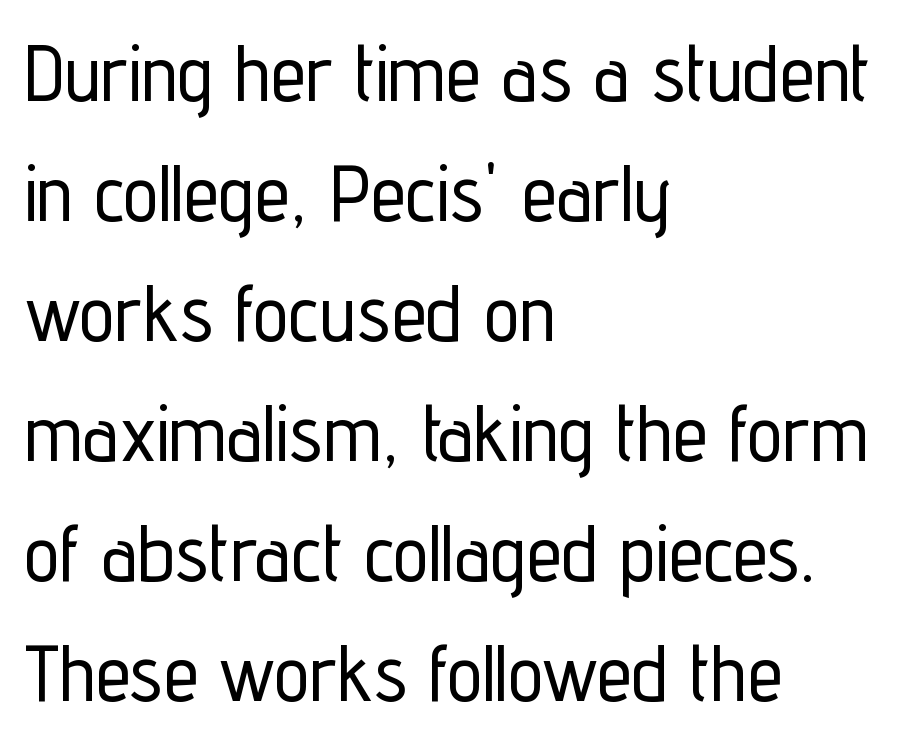
The image shows 79 px condensed sans-serif type, upright; set left-aligned, normal line spacing (1.52x), normal letter spacing, not underlined; low stroke contrast and a medium x-height.
